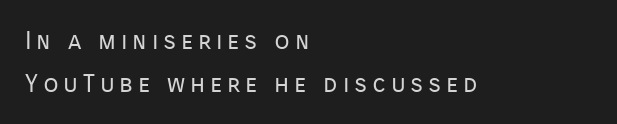
Underlining? Definitely not there. The ragged edge is on the right, which tells us the setting is flush left. Vertical strokes here are truly vertical. A quiet, ordinary-to-light weight characterises the typeface.
